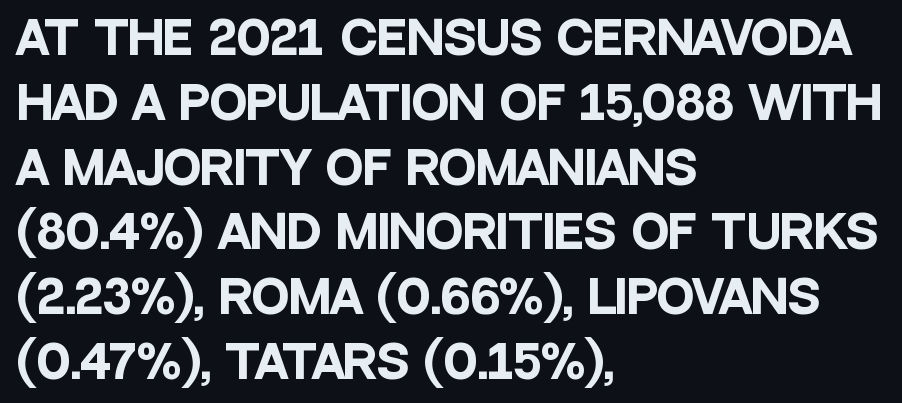
The image shows 45 px heavy, condensed sans-serif type, upright; set left-aligned, normal line spacing (1.44x), normal letter spacing, not underlined; low stroke contrast and a large x-height.
